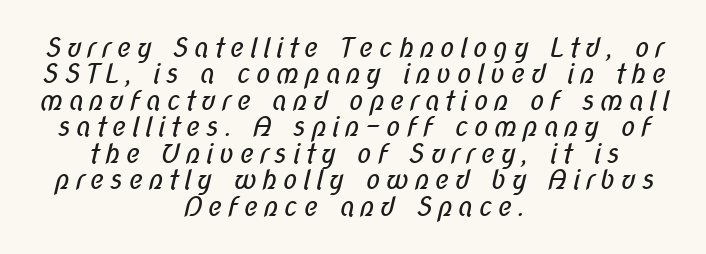
Q: Is the text bold? A: No.
Q: Is the text underlined? A: No.
Q: How is the paragraph aligned? A: Centered.
Q: Is the spacing between lines tight, normal or loose? A: Tight.
